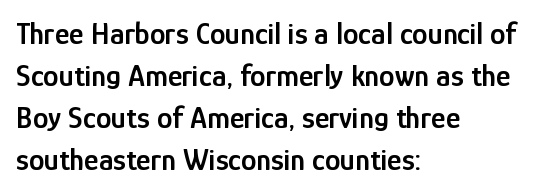
Semibold letterforms, between regular and bold. The designer went with a sans here, leaving each stem footless. Does the copy run flush right? No — it runs flush left. Do the characters align in a grid? No, the font is proportional. Honestly, the row spacing looks completely unremarkable. Lines of text with bare space underneath.
